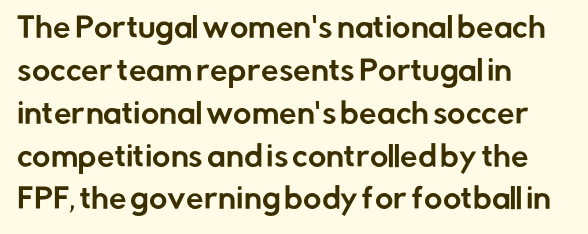
The image shows 28 px sans-serif type, upright; set left-aligned, normal line spacing (1.53x), normal letter spacing, not underlined; low stroke contrast and a medium x-height.
